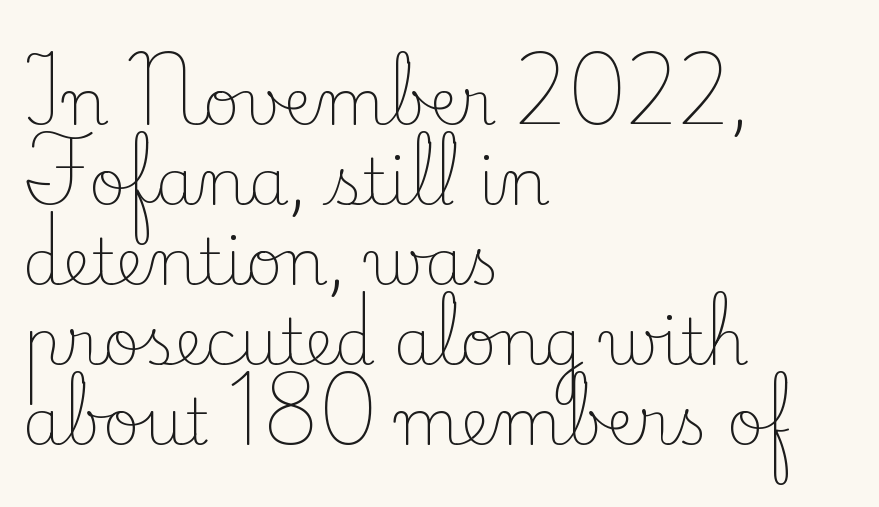
{"serif": "yes", "italic": "no", "bold": "no", "weight": "light", "width": "normal", "stroke_contrast": "low", "x_height": "small", "monospaced": "no", "underline": "no", "align": "left", "line_spacing": "normal", "line_spacing_ratio": 1.25, "letter_spacing": "normal", "letter_spacing_em": 0.0, "glyph_px": 64}
